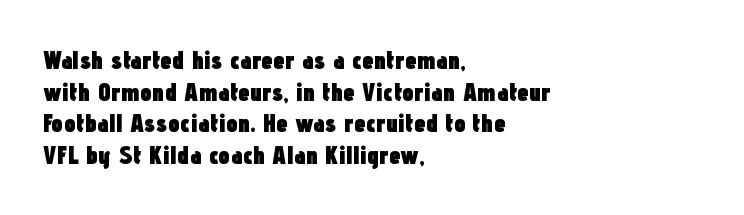
The image shows 26 px bold type, upright; set left-aligned, line spacing 1.22x, normal letter spacing, not underlined.
